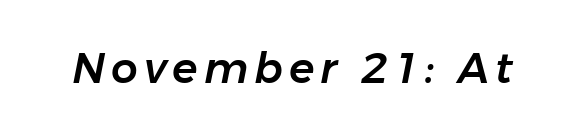
Q: Is the text italic (slanted)? A: Yes, it leans right by about 11 degrees.
Q: Is the text underlined? A: No.
Q: Width (condensed, normal, or wide)? A: Normal.
Q: Stroke contrast? A: Low.
Q: x-height? A: Medium.
Q: Monospaced? A: No.
